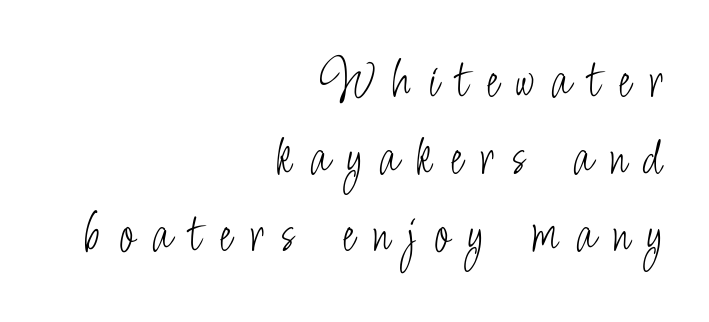
{"serif": "no", "bold": "no", "weight": "light", "width": "condensed", "stroke_contrast": "low", "x_height": "small", "monospaced": "no", "underline": "no", "align": "right", "line_spacing": "normal", "line_spacing_ratio": 1.35, "letter_spacing": "wide", "letter_spacing_em": 0.3, "glyph_px": 57}
